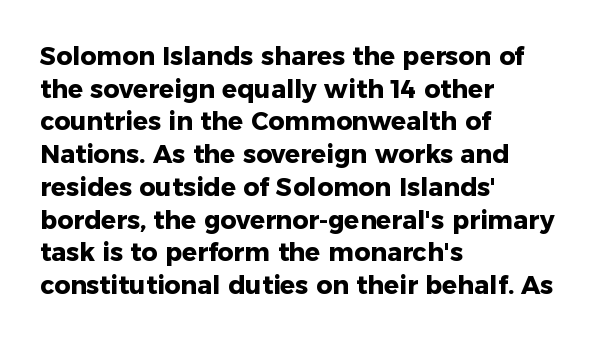
The image shows 25 px bold type, upright; set left-aligned, normal line spacing (1.31x), normal letter spacing, not underlined.
